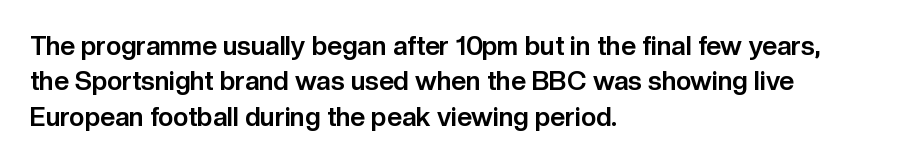
The image shows 26 px bold type, upright; set left-aligned, normal line spacing (1.36x), normal letter spacing, not underlined.
